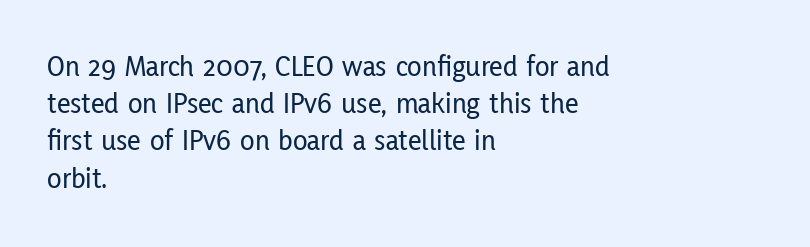
The image shows 30 px condensed sans-serif type, upright; set left-aligned, line spacing 1.24x, normal letter spacing, not underlined; low stroke contrast and a medium x-height.
